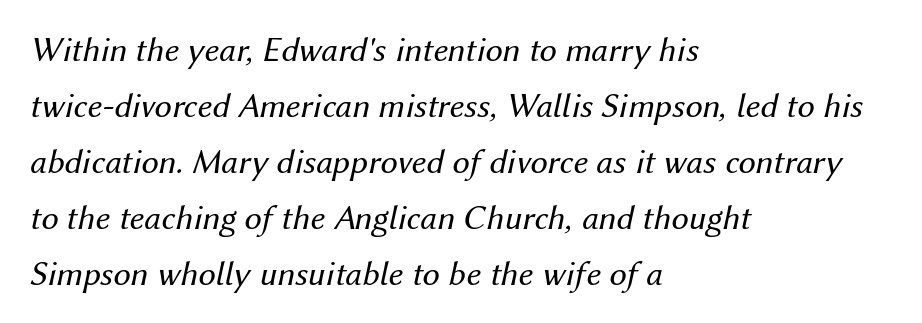
Q: Is the text bold? A: No.
Q: Is the text italic (slanted)? A: Yes, it leans right by about 12 degrees.
Q: Is the text underlined? A: No.
Q: How is the paragraph aligned? A: Left-aligned.
Q: Is the spacing between letters normal or unusually wide? A: Normal.
Q: Is the spacing between lines tight, normal or loose? A: Normal.
Q: Width (condensed, normal, or wide)? A: Normal.
Q: Stroke contrast? A: Medium.
Q: x-height? A: Medium.
Q: Monospaced? A: No.
